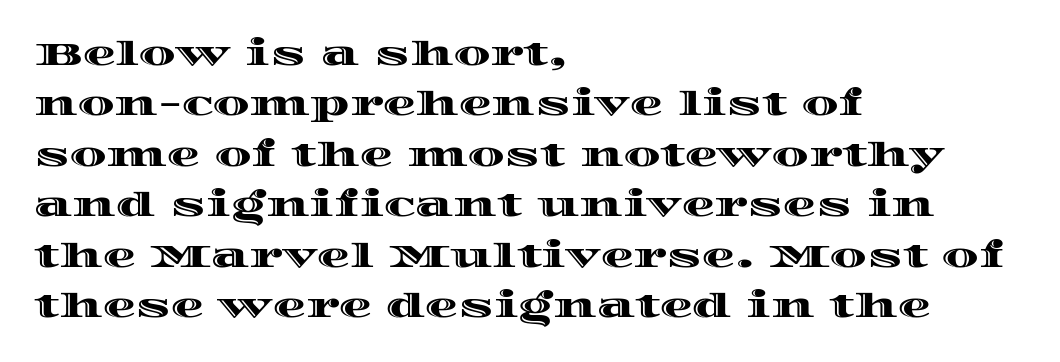
The image shows 33 px wide type, upright; set left-aligned, normal line spacing (1.53x), normal letter spacing, not underlined; a large x-height.
